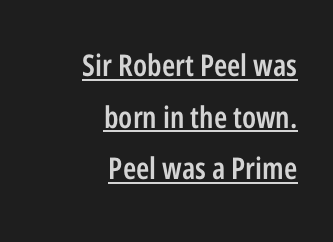
The image shows 30 px semibold, condensed sans-serif type, upright; set right-aligned, line spacing 1.72x, normal letter spacing, underlined; low stroke contrast and a medium x-height.
